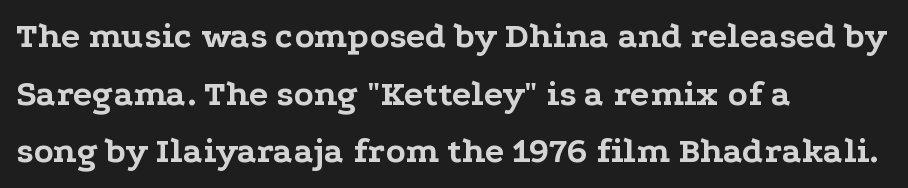
The image shows 36 px bold, wide serif type, upright; set left-aligned, normal line spacing (1.6x), normal letter spacing, not underlined; low stroke contrast and a medium x-height.
